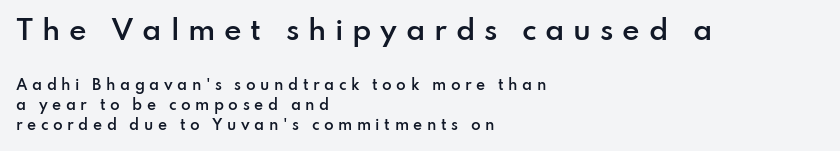
The typesetter chose a ragged-right arrangement here. Bigger letters appear in the top chunk; the bottom chunk is reduced. Short note: letters widely spaced. The space between consecutive lines is moderate.
